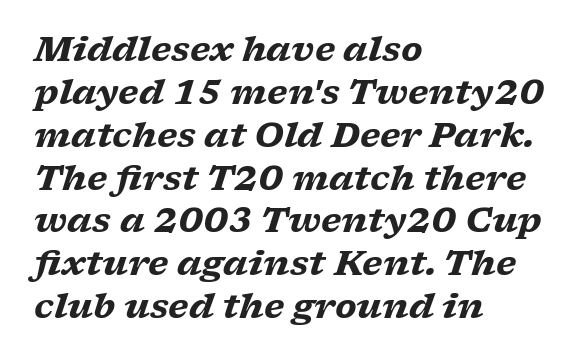
Q: Is the text bold? A: Yes.
Q: Is the text italic (slanted)? A: Yes, it leans right by about 17 degrees.
Q: Is the typeface a serif or a sans-serif typeface? A: Serif.
Q: Is the text underlined? A: No.
Q: How is the paragraph aligned? A: Left-aligned.
Q: Is the spacing between letters normal or unusually wide? A: Normal.
Q: Is the spacing between lines tight, normal or loose? A: Normal.
Q: Width (condensed, normal, or wide)? A: Wide.
Q: Stroke contrast? A: Low.
Q: x-height? A: Medium.
Q: Monospaced? A: No.
